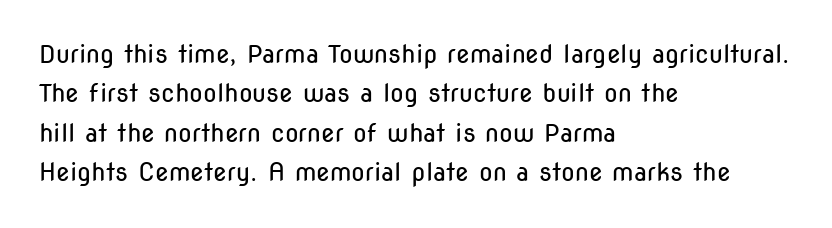
This block has exactly the height ordinary leading produces. Heft: none added — not bold. The face used here is rendered with its standard letterfit. Horizontally, the lines are justified to the leading edge only.
